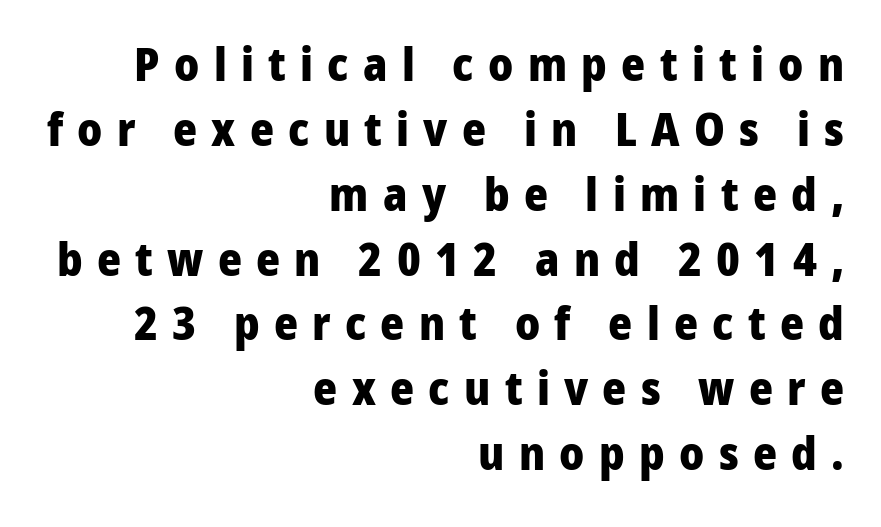
Q: Is the text bold? A: Yes.
Q: Is the text italic (slanted)? A: No, it is upright.
Q: Is the typeface a serif or a sans-serif typeface? A: Sans-serif.
Q: Is the text underlined? A: No.
Q: How is the paragraph aligned? A: Right-aligned.
Q: Is the spacing between letters normal or unusually wide? A: Unusually wide.
Q: Is the spacing between lines tight, normal or loose? A: Normal.
Q: Width (condensed, normal, or wide)? A: Normal.
Q: Stroke contrast? A: Low.
Q: x-height? A: Medium.
Q: Monospaced? A: No.
